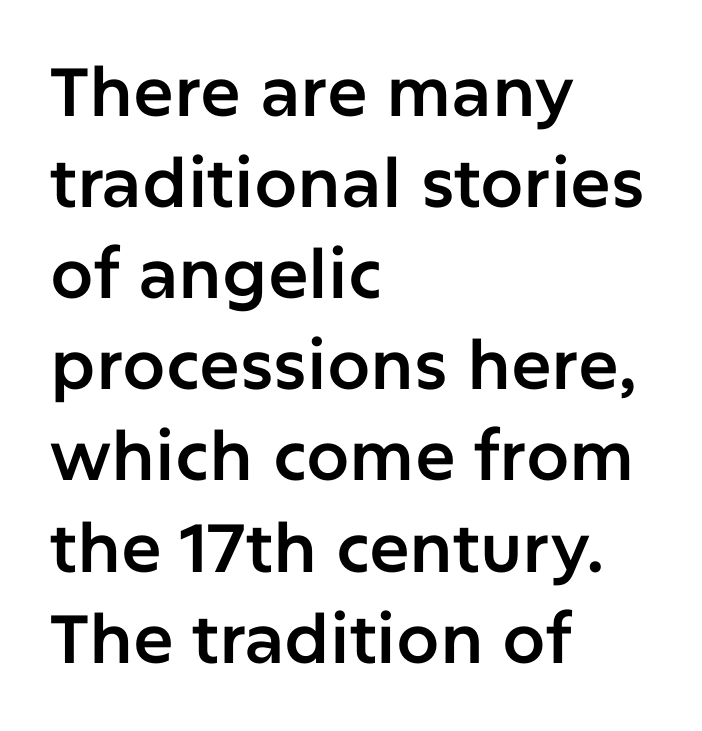
Ascenders rise straight up at ninety degrees. Bare-footed words on every line. Each word holds together tightly as a unit, with standard inter-letter gaps. Varying glyph widths throughout — classic text-font behaviour.
